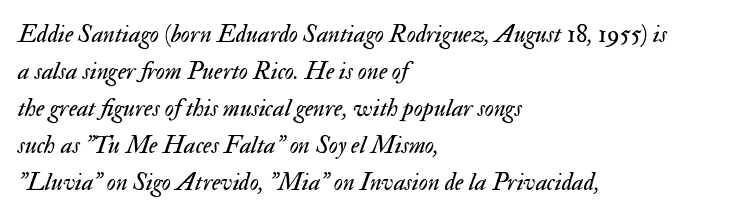
The setting favours the left margin, as ordinary paragraphs usually do. Each stroke keeps to a modest, everyday thickness or less. The type is set solid horizontally, with unmodified tracking. The rendering uses a moderate line-height, typical for paragraphs.
